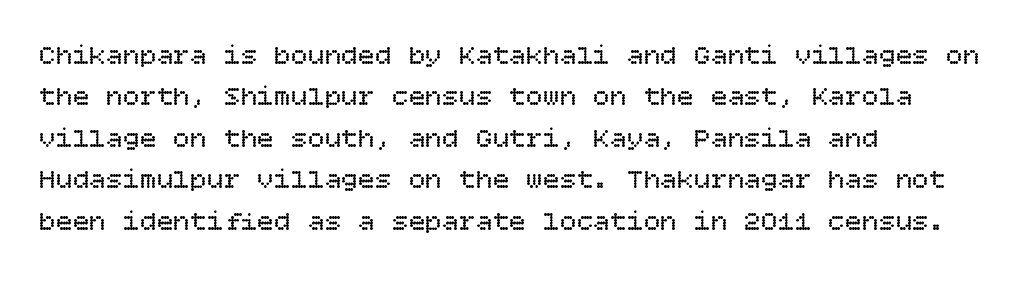
{"italic": "no", "bold": "no", "weight": "regular", "width": "normal", "stroke_contrast": "low", "x_height": "large", "underline": "no", "align": "left", "line_spacing": "normal", "line_spacing_ratio": 1.48, "letter_spacing": "normal", "letter_spacing_em": 0.0, "glyph_px": 28}
